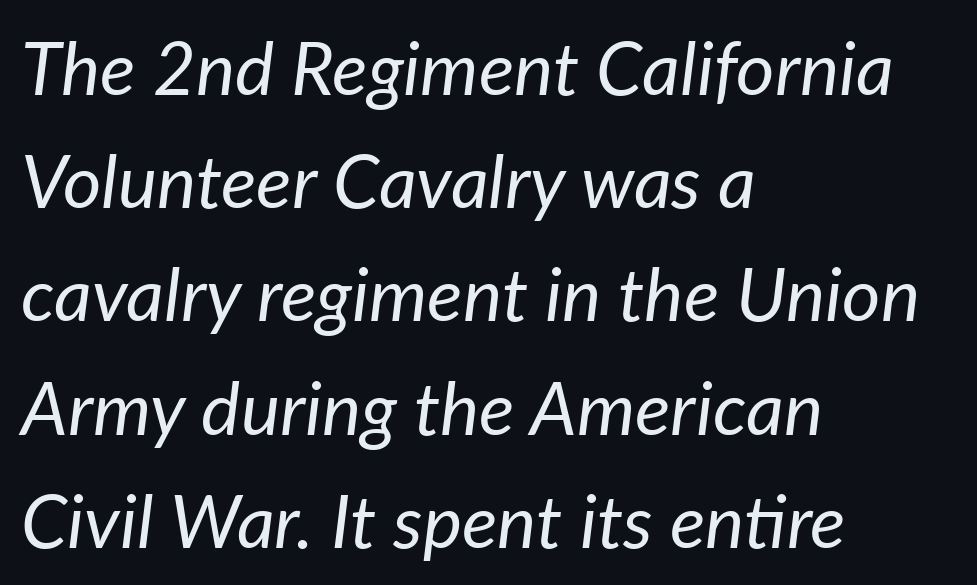
Line starts are locked; line ends wander. Standard letterfit; no display-style spreading of the glyphs. The rendering uses natural spacing where letterforms have individual widths. Counters stay open thanks to moderate or lighter strokes. Is the type slanted? Yes — the strokes lean at a clear angle.
